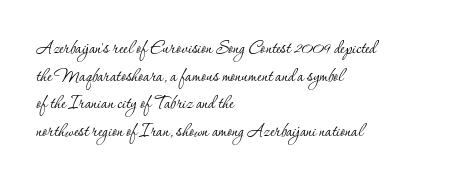
Q: Is the text bold? A: No.
Q: Is the text italic (slanted)? A: Yes.
Q: Is the text underlined? A: No.
Q: How is the paragraph aligned? A: Left-aligned.
Q: Is the spacing between letters normal or unusually wide? A: Normal.
Q: Is the spacing between lines tight, normal or loose? A: Normal.
